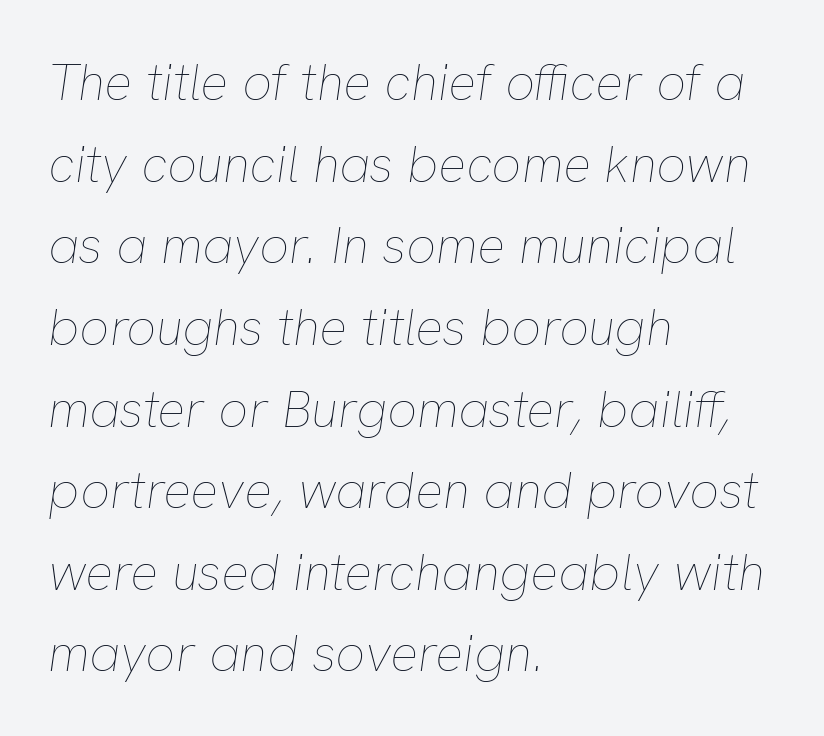
Q: Is the text bold? A: No.
Q: Is the text italic (slanted)? A: Yes, it leans right by about 8 degrees.
Q: Is the text underlined? A: No.
Q: How is the paragraph aligned? A: Left-aligned.
Q: Is the spacing between letters normal or unusually wide? A: Normal.
Q: Is the spacing between lines tight, normal or loose? A: Normal.
Q: Width (condensed, normal, or wide)? A: Normal.
Q: Stroke contrast? A: Low.
Q: x-height? A: Medium.
Q: Monospaced? A: No.
